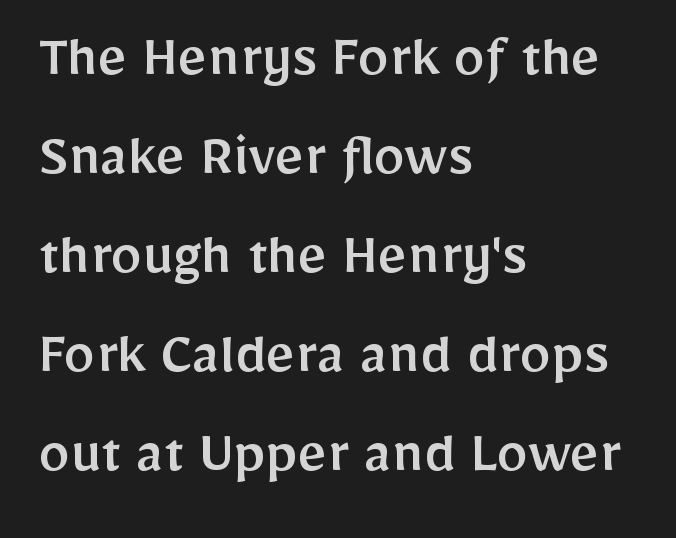
Bare-footed words on every line. You could not count columns in this text — the font is proportionally spaced. Look at the bottom of the vertical strokes: they stop flat, with no serifs. Standard letterfit; no display-style spreading of the glyphs. Quick note: not italic, upright. The paragraph shown leans on its left margin.
